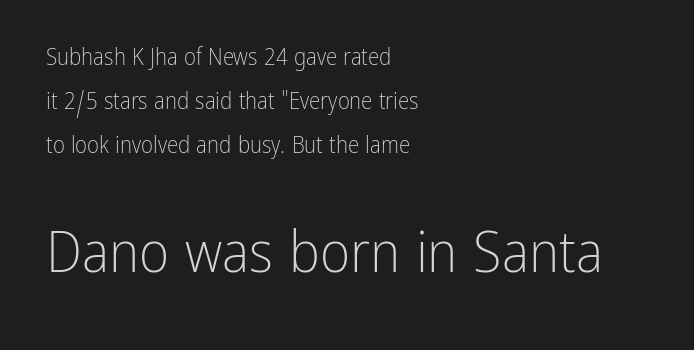
The image shows 58 px light, condensed sans-serif type, upright; set left-aligned, loose line spacing (1.92x), normal letter spacing, not underlined; the second (bottom) block is 2.52x larger; low stroke contrast and a medium x-height.
